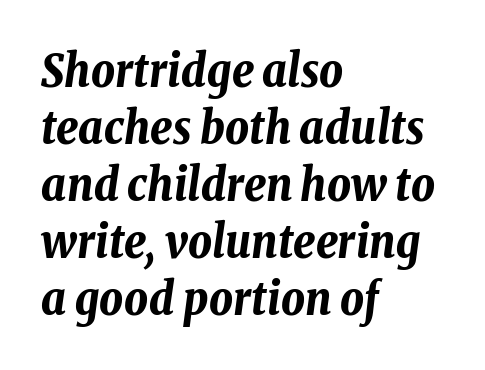
Q: Is the text bold? A: Yes.
Q: Is the text italic (slanted)? A: Yes, it leans right by about 8 degrees.
Q: Is the text underlined? A: No.
Q: How is the paragraph aligned? A: Left-aligned.
Q: Is the spacing between letters normal or unusually wide? A: Normal.
Q: Width (condensed, normal, or wide)? A: Condensed.
Q: Stroke contrast? A: Low.
Q: x-height? A: Medium.
Q: Monospaced? A: No.
